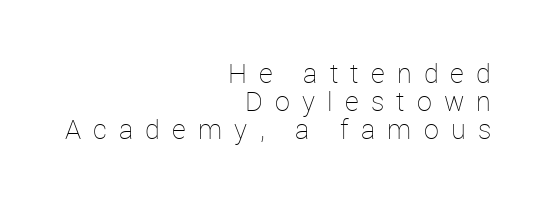
Someone cranked the tracking dial way up on this one. Honestly, there is no underline to notice here at all. All the whitespace from short lines collects on the left. The letters stand upright; this is a roman face. Honestly, the rows look squashed on top of each other.
